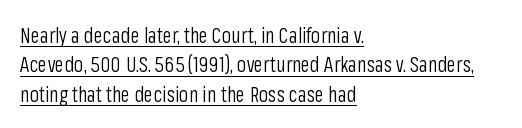
Q: Is the text bold? A: No.
Q: Is the text italic (slanted)? A: No, it is upright.
Q: Is the text underlined? A: Yes.
Q: How is the paragraph aligned? A: Left-aligned.
Q: Is the spacing between letters normal or unusually wide? A: Normal.
Q: Is the spacing between lines tight, normal or loose? A: Normal.
